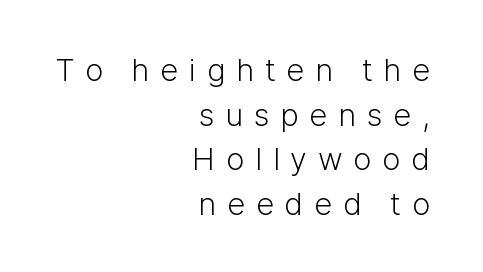
{"serif": "no", "italic": "no", "bold": "no", "weight": "light", "width": "normal", "stroke_contrast": "low", "x_height": "medium", "monospaced": "no", "underline": "no", "align": "right", "line_spacing": "normal", "line_spacing_ratio": 1.44, "letter_spacing": "wide", "letter_spacing_em": 0.35, "glyph_px": 31}
